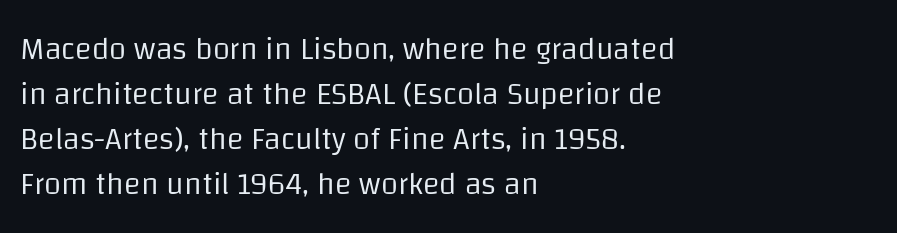
{"serif": "no", "italic": "no", "bold": "no", "weight": "regular", "width": "normal", "stroke_contrast": "low", "x_height": "large", "monospaced": "no", "underline": "no", "align": "left", "line_spacing": "normal", "line_spacing_ratio": 1.45, "letter_spacing": "normal", "letter_spacing_em": 0.0, "glyph_px": 31}
